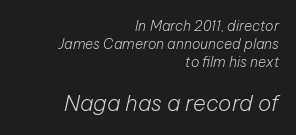
{"italic": "yes", "lean": "right", "slant_degrees": 12, "bold": "no", "underline": "no", "align": "right", "line_spacing": "normal", "line_spacing_ratio": 1.3, "letter_spacing": "normal", "letter_spacing_em": 0.0, "larger_block": "second", "size_ratio": 1.57, "glyph_px": 22}
